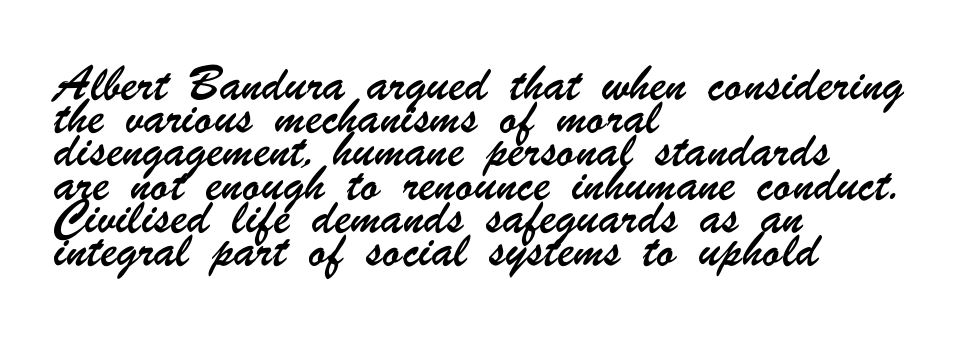
The image shows 22 px text type; set left-aligned, normal line spacing (1.51x), normal letter spacing, not underlined.
